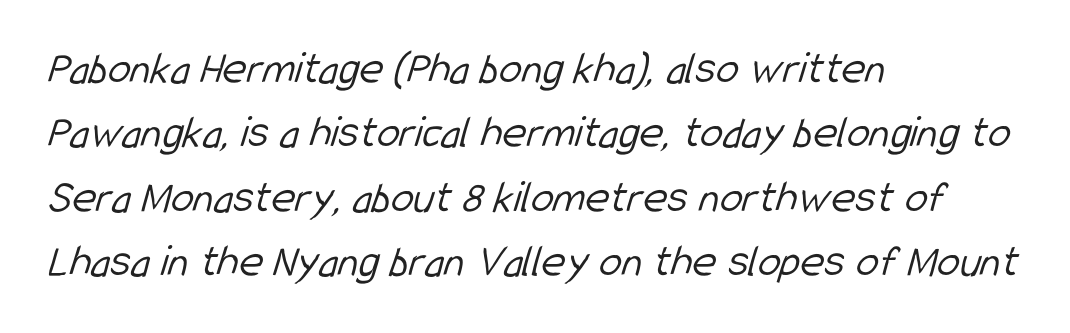
{"serif": "no", "bold": "no", "weight": "light", "width": "condensed", "stroke_contrast": "low", "x_height": "medium", "monospaced": "no", "underline": "no", "align": "left", "line_spacing": "normal", "line_spacing_ratio": 1.4, "letter_spacing": "normal", "letter_spacing_em": 0.0, "glyph_px": 46}
